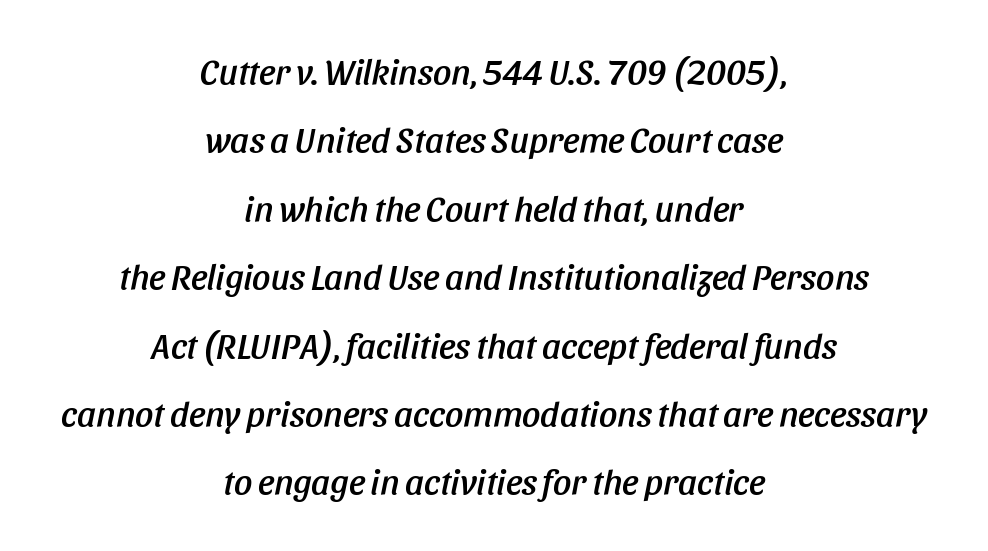
The image shows 36 px condensed type, italic (leaning right); set centered, loose line spacing (1.9x), normal letter spacing, not underlined; low stroke contrast and a large x-height.
